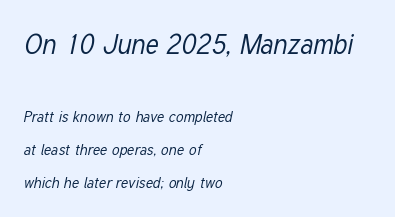
{"italic": "yes", "lean": "right", "slant_degrees": 12, "bold": "no", "underline": "no", "align": "left", "line_spacing": "loose", "line_spacing_ratio": 2.2, "letter_spacing": "normal", "letter_spacing_em": 0.0, "larger_block": "first", "size_ratio": 1.8, "glyph_px": 27}
